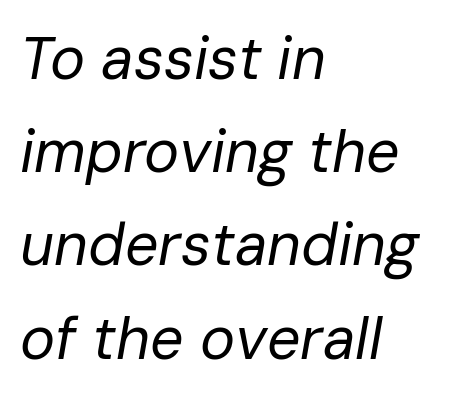
{"italic": "yes", "lean": "right", "slant_degrees": 10, "bold": "no", "weight": "regular", "width": "normal", "stroke_contrast": "low", "x_height": "medium", "monospaced": "no", "underline": "no", "align": "left", "line_spacing": "normal", "line_spacing_ratio": 1.58, "letter_spacing": "normal", "letter_spacing_em": 0.0, "glyph_px": 59}
